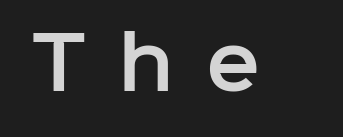
Q: Is the text italic (slanted)? A: No, it is upright.
Q: Is the typeface a serif or a sans-serif typeface? A: Sans-serif.
Q: Is the text underlined? A: No.
Q: Is the spacing between letters normal or unusually wide? A: Unusually wide.
Q: Width (condensed, normal, or wide)? A: Normal.
Q: Stroke contrast? A: Low.
Q: x-height? A: Medium.
Q: Monospaced? A: No.
